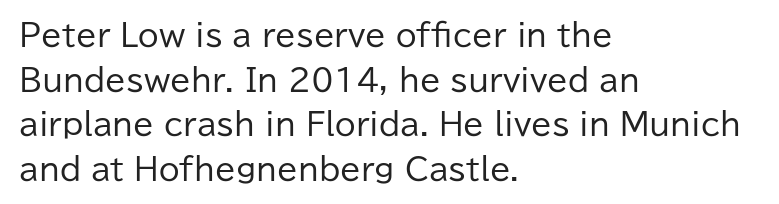
Q: Is the text bold? A: No.
Q: Is the text italic (slanted)? A: No, it is upright.
Q: Is the typeface a serif or a sans-serif typeface? A: Sans-serif.
Q: Is the text underlined? A: No.
Q: How is the paragraph aligned? A: Left-aligned.
Q: Is the spacing between letters normal or unusually wide? A: Normal.
Q: Is the spacing between lines tight, normal or loose? A: Normal.
Q: Width (condensed, normal, or wide)? A: Normal.
Q: Stroke contrast? A: Low.
Q: x-height? A: Medium.
Q: Monospaced? A: No.
